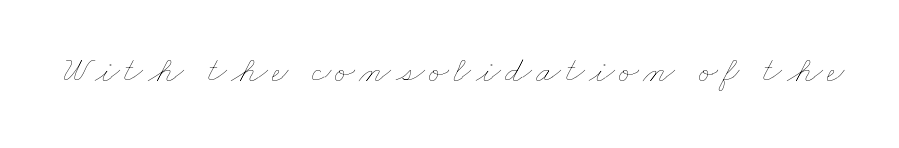
{"bold": "no", "weight": "thin", "width": "wide", "stroke_contrast": "low", "x_height": "small", "monospaced": "no", "underline": "no", "glyph_px": 37}
